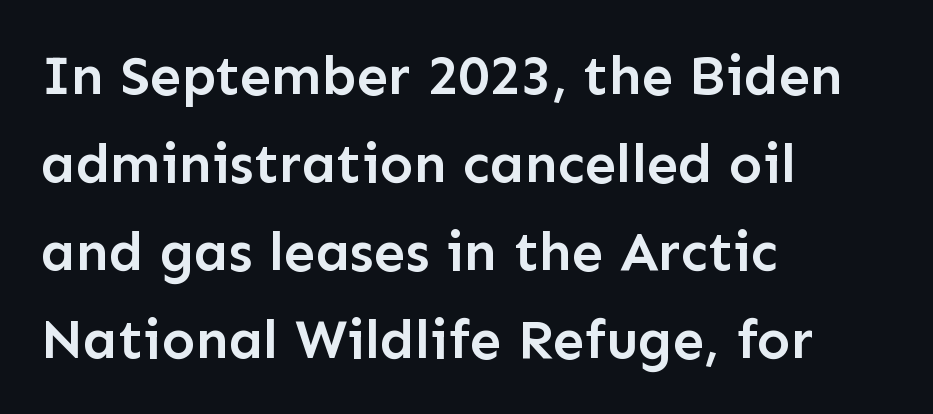
The image shows 56 px semibold sans-serif type, upright; set left-aligned, normal line spacing (1.57x), normal letter spacing, not underlined; low stroke contrast and a medium x-height.
